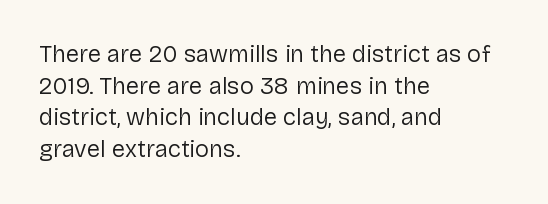
{"italic": "no", "bold": "no", "underline": "no", "align": "left", "line_spacing": "normal", "line_spacing_ratio": 1.32, "letter_spacing": "normal", "letter_spacing_em": 0.0, "glyph_px": 24}
